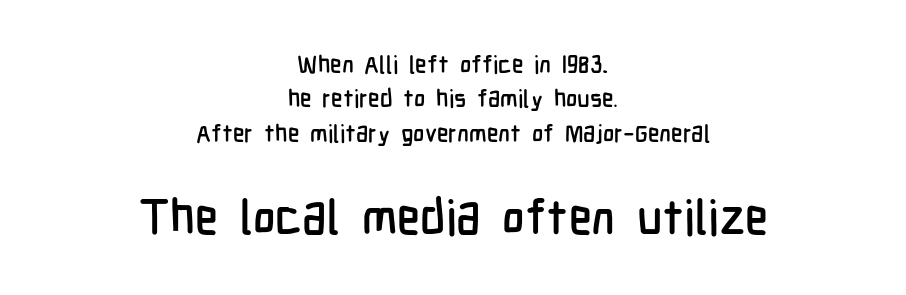
{"serif": "no", "italic": "no", "width": "condensed", "stroke_contrast": "low", "x_height": "medium", "monospaced": "no", "underline": "no", "align": "center", "line_spacing": "normal", "line_spacing_ratio": 1.43, "letter_spacing": "normal", "letter_spacing_em": 0.0, "larger_block": "second", "size_ratio": 2.0, "glyph_px": 48}
